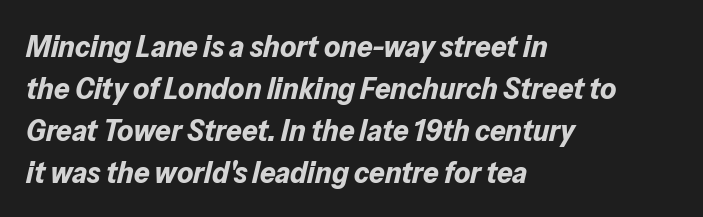
The image shows 31 px bold type, italic (leaning right); set left-aligned, normal line spacing (1.35x), normal letter spacing, not underlined; low stroke contrast and a medium x-height.
